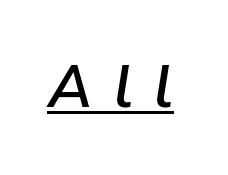
Does the lettering tilt? It does — this is italic. Caption: lettering with a line underneath. This sample uses expanded letter spacing, leaving extra air between glyphs. These lines carry some extra weight — a demibold, not a full bold.
